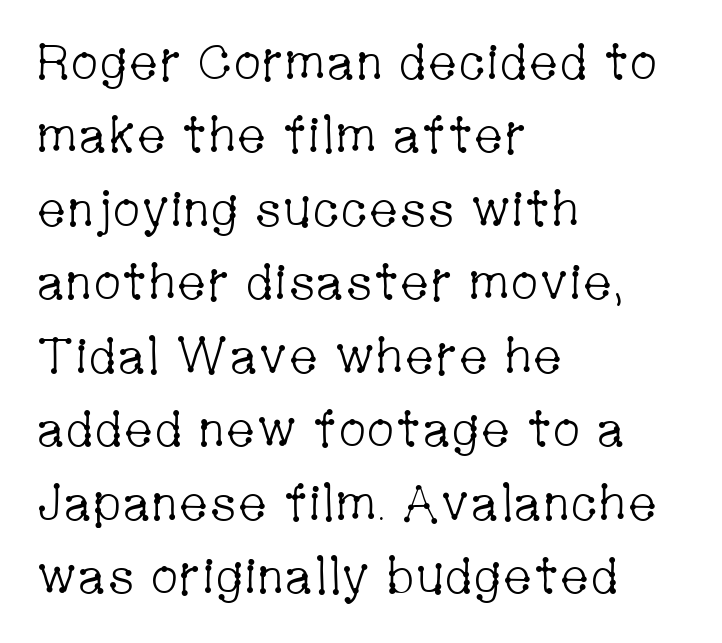
{"serif": "yes", "italic": "no", "bold": "no", "weight": "light", "width": "condensed", "stroke_contrast": "low", "x_height": "medium", "monospaced": "no", "underline": "no", "align": "left", "line_spacing": "normal", "line_spacing_ratio": 1.47, "letter_spacing": "normal", "letter_spacing_em": 0.0, "glyph_px": 50}
